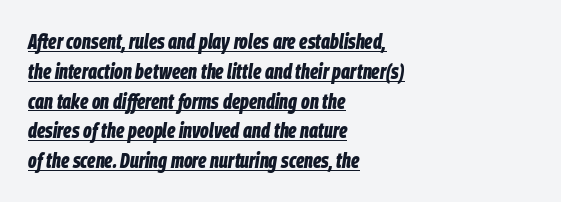
Slanted lettering throughout. Does the weight exceed regular? Yes, all the way to bold. The rag falls on the right side of this text block. Caption: standard tracking, unaltered. Underline: present.
